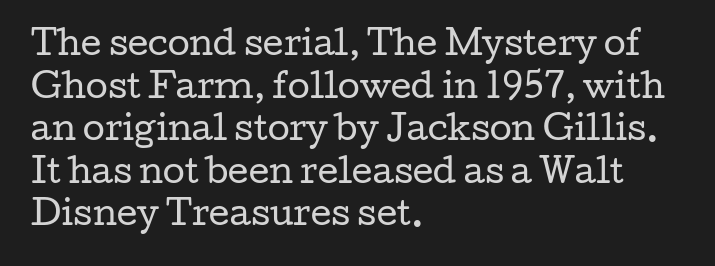
Q: Is the text bold? A: No.
Q: Is the text italic (slanted)? A: No, it is upright.
Q: Is the typeface a serif or a sans-serif typeface? A: Serif.
Q: Is the text underlined? A: No.
Q: How is the paragraph aligned? A: Left-aligned.
Q: Is the spacing between letters normal or unusually wide? A: Normal.
Q: Is the spacing between lines tight, normal or loose? A: Normal.
Q: Width (condensed, normal, or wide)? A: Wide.
Q: Stroke contrast? A: Low.
Q: x-height? A: Medium.
Q: Monospaced? A: No.
